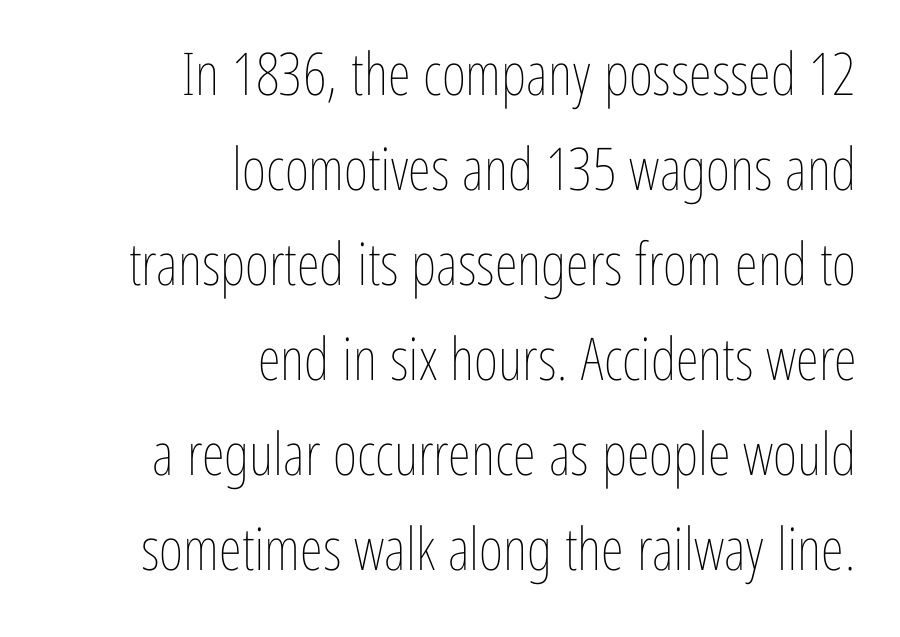
{"italic": "no", "bold": "no", "weight": "thin", "width": "condensed", "stroke_contrast": "low", "x_height": "medium", "monospaced": "no", "underline": "no", "align": "right", "line_spacing": "normal", "line_spacing_ratio": 1.61, "letter_spacing": "normal", "letter_spacing_em": 0.0, "glyph_px": 59}
